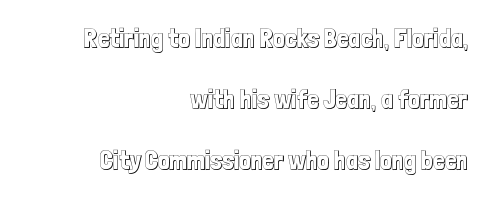
{"italic": "no", "underline": "no", "align": "right", "line_spacing": "loose", "line_spacing_ratio": 2.34, "letter_spacing": "normal", "letter_spacing_em": 0.0, "glyph_px": 26}
